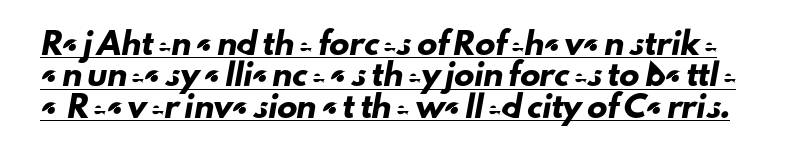
{"underline": "yes", "line_spacing": "normal", "line_spacing_ratio": 1.57, "letter_spacing": "normal", "letter_spacing_em": 0.0, "glyph_px": 20}
